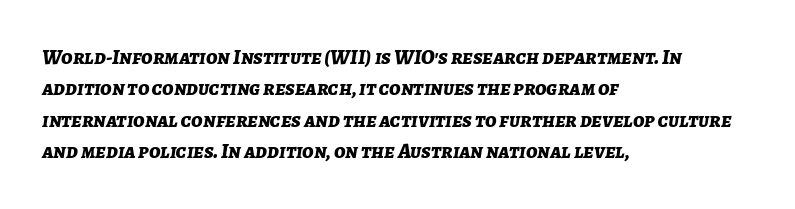
Q: Is the text bold? A: Yes.
Q: Is the text italic (slanted)? A: Yes, it leans right by about 7 degrees.
Q: Is the text underlined? A: No.
Q: How is the paragraph aligned? A: Left-aligned.
Q: Is the spacing between letters normal or unusually wide? A: Normal.
Q: Is the spacing between lines tight, normal or loose? A: Normal.
